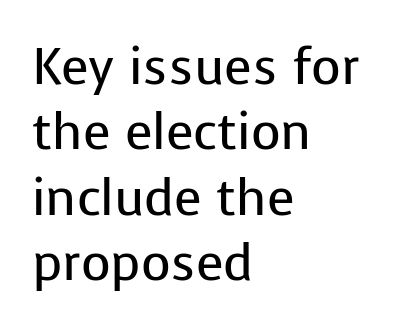
{"serif": "no", "italic": "no", "bold": "no", "weight": "regular", "width": "normal", "stroke_contrast": "low", "x_height": "medium", "monospaced": "no", "underline": "no", "align": "left", "line_spacing": "normal", "line_spacing_ratio": 1.28, "letter_spacing": "normal", "letter_spacing_em": 0.0, "glyph_px": 51}
